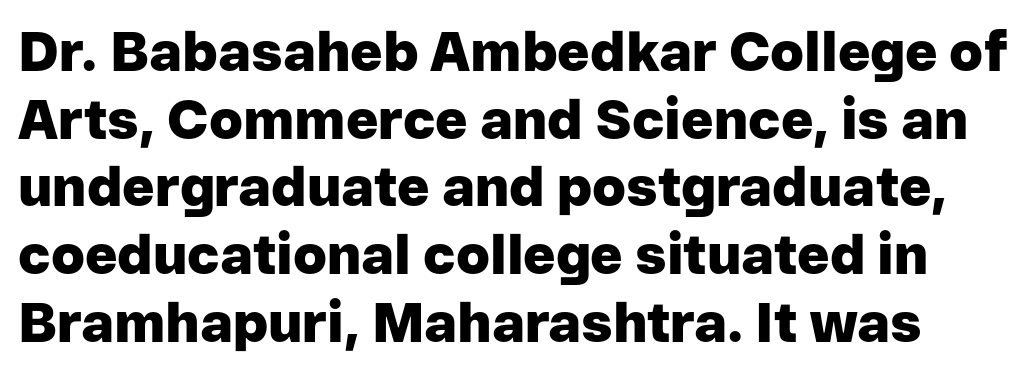
The image shows 55 px heavy sans-serif type, upright; set line spacing 1.23x, normal letter spacing, not underlined; low stroke contrast and a medium x-height.
